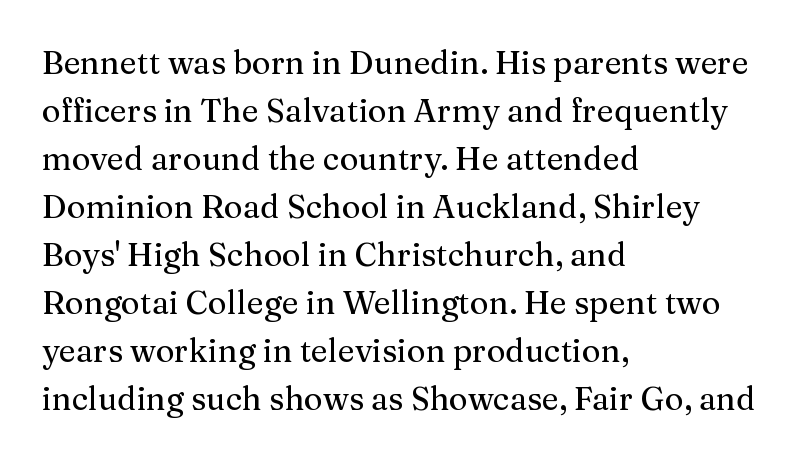
The image shows 32 px serif type, upright; set left-aligned, normal line spacing (1.5x), normal letter spacing, not underlined; medium stroke contrast and a medium x-height.
